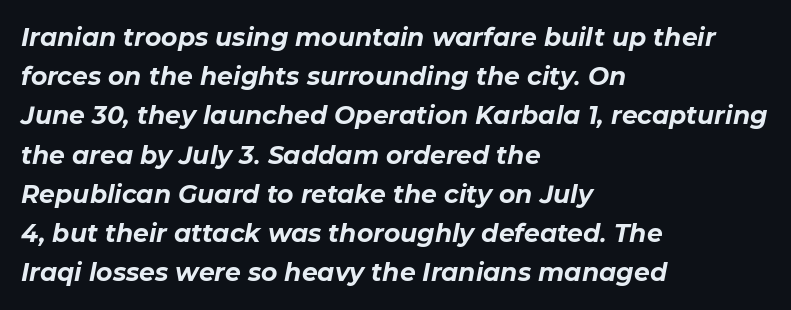
{"italic": "yes", "lean": "right", "slant_degrees": 11, "bold": "yes", "underline": "no", "align": "left", "line_spacing": "normal", "line_spacing_ratio": 1.57, "letter_spacing": "normal", "letter_spacing_em": 0.0, "glyph_px": 25}
